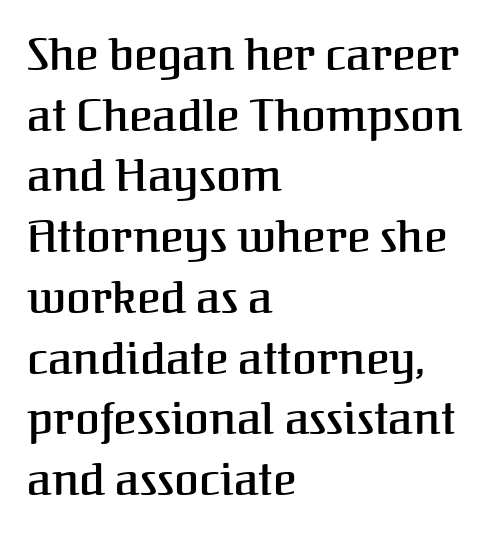
The image shows 45 px semibold serif type, upright; set left-aligned, normal line spacing (1.35x), normal letter spacing, not underlined; medium stroke contrast and a medium x-height.
